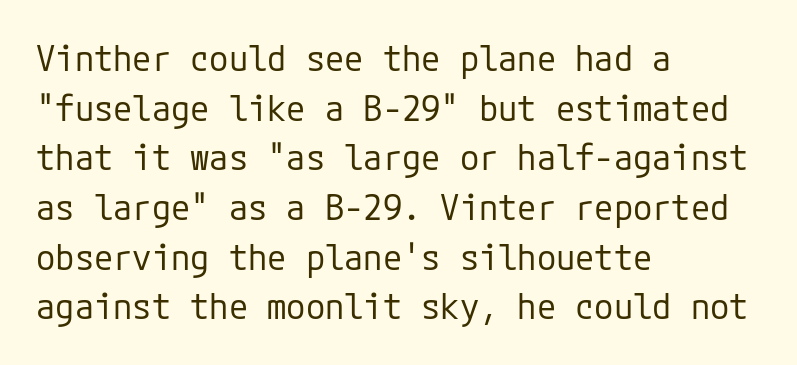
These lines stack with their left ends in a neat column. Notice how the stems are strictly vertical — no italics here. The horizontal fit of the characters is conventional and even. The typeface has the unassuming heft of standard copy or less. Bare-footed words on every line. Notice how descenders clear the ascenders below comfortably — that's standard leading.
